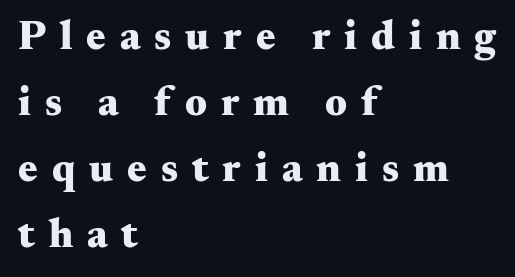
Q: Is the text bold? A: Yes.
Q: Is the text italic (slanted)? A: No, it is upright.
Q: Is the typeface a serif or a sans-serif typeface? A: Serif.
Q: Is the text underlined? A: No.
Q: How is the paragraph aligned? A: Left-aligned.
Q: Is the spacing between letters normal or unusually wide? A: Unusually wide.
Q: Is the spacing between lines tight, normal or loose? A: Normal.
Q: Width (condensed, normal, or wide)? A: Wide.
Q: Stroke contrast? A: Medium.
Q: x-height? A: Small.
Q: Monospaced? A: No.
